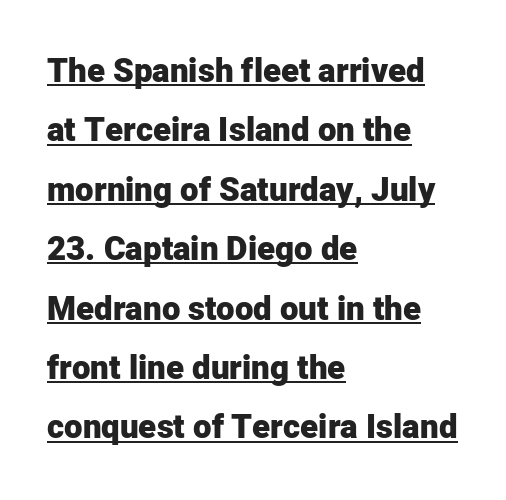
{"serif": "no", "italic": "no", "bold": "yes", "weight": "heavy", "width": "normal", "stroke_contrast": "low", "x_height": "medium", "monospaced": "no", "underline": "yes", "align": "left", "line_spacing_ratio": 1.8, "letter_spacing": "normal", "letter_spacing_em": 0.0, "glyph_px": 33}
